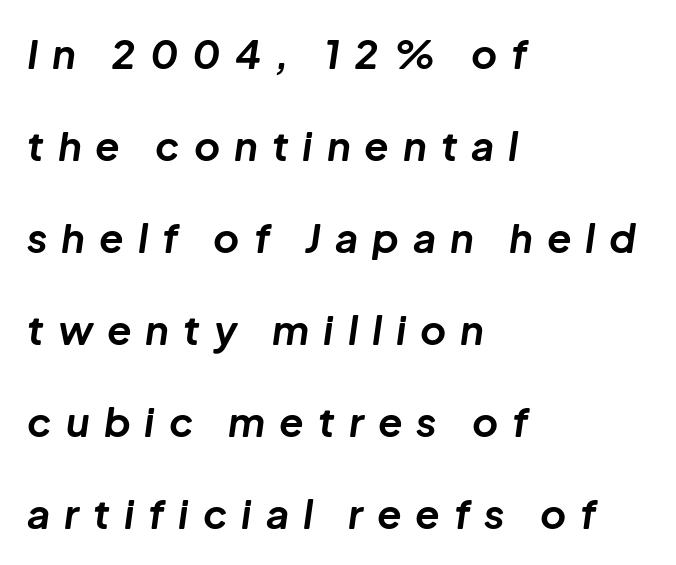
You could fit nearly another row in the gap between these rows. Left-aligned paragraph, ragged on the right. This is heavy type, rendered in bold. Just letters on the line, the space beneath them empty. The letters advance in unequal steps, a hallmark of proportional type.
